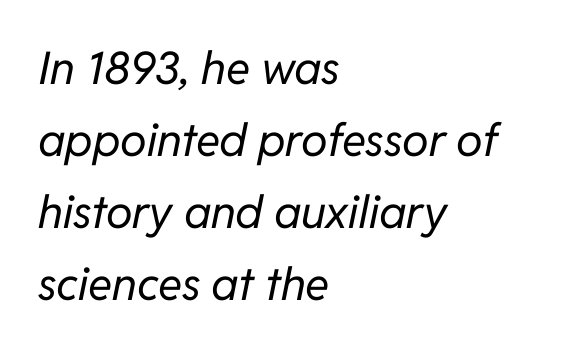
Think of a printed novel: that variable character pitch is what you see here. Alignment: flush left. What's the leading like? Ordinary, nothing unusual. When letters slant like this, we call the style italic. Check the space under the baseline: it is left empty. Stroke thickness stays within the range of a standard reading face or lighter.
